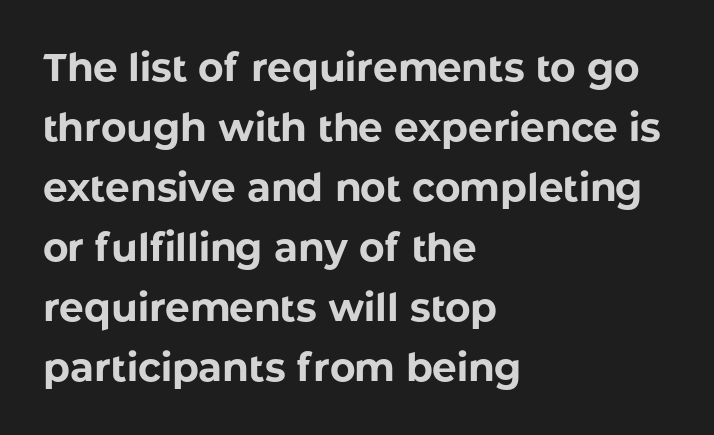
Q: Is the text bold? A: Yes.
Q: Is the text italic (slanted)? A: No, it is upright.
Q: Is the typeface a serif or a sans-serif typeface? A: Sans-serif.
Q: Is the text underlined? A: No.
Q: How is the paragraph aligned? A: Left-aligned.
Q: Is the spacing between letters normal or unusually wide? A: Normal.
Q: Is the spacing between lines tight, normal or loose? A: Normal.
Q: Width (condensed, normal, or wide)? A: Normal.
Q: Stroke contrast? A: Low.
Q: x-height? A: Medium.
Q: Monospaced? A: No.
